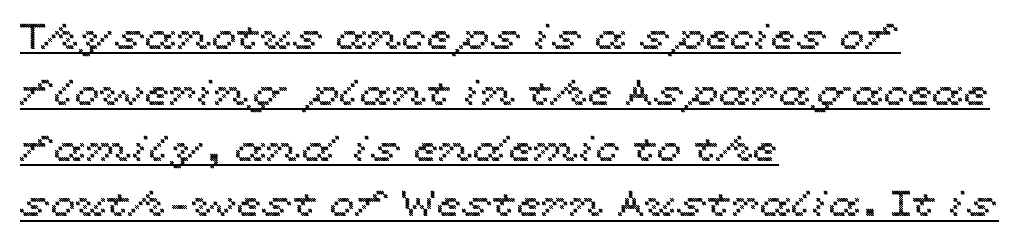
Observe the ordinary spacing: letters are neighbours, not strangers. The lines sit at an ordinary, default distance from one another. The rendering anchors every line to the left-hand side. Students, observe the line beneath the letters — that is underlining.
